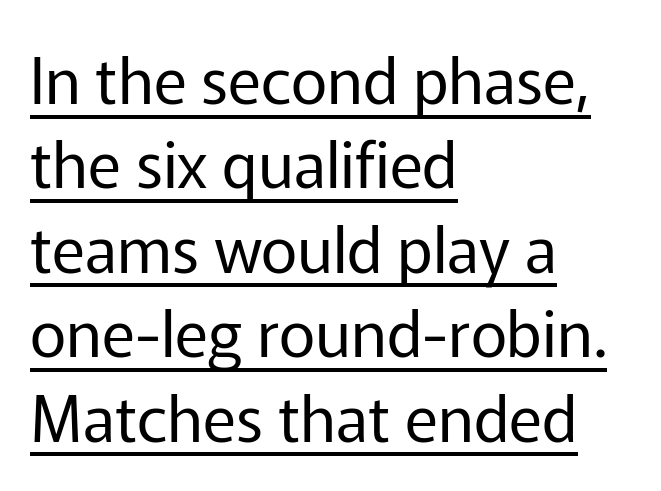
Glance below the letters and you will spot a drawn line. These lines keep a tight, regular rhythm from letter to letter. Every row of glyphs begins at an identical x-position on the left. Regarding serifs, this sample does without them. You could not count columns in this text — the font is proportionally spaced.
